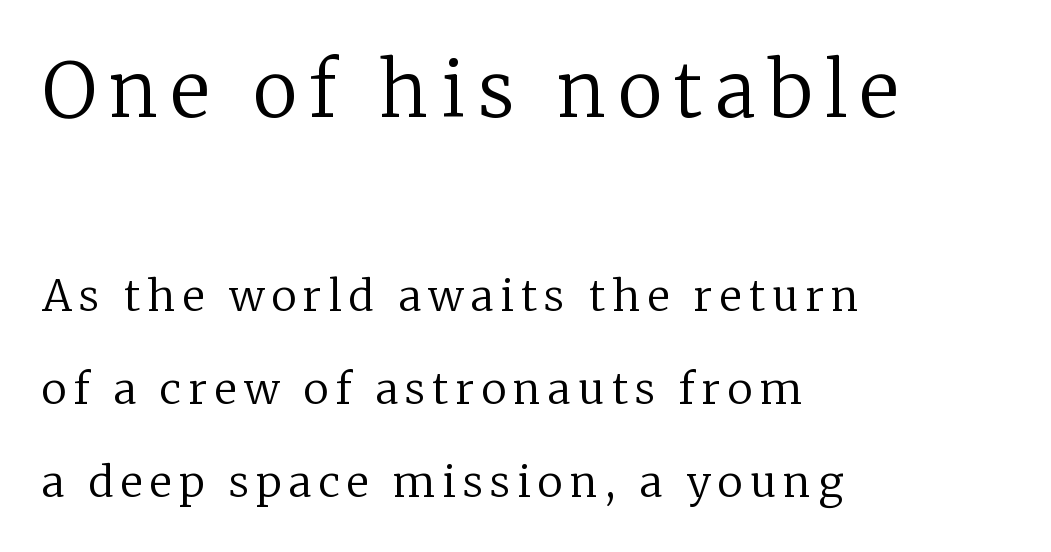
The image shows 76 px regular-weight serif type, upright; set left-aligned, loose line spacing (2.17x), not underlined; the first (top) block is 1.77x larger; low stroke contrast and a medium x-height.
